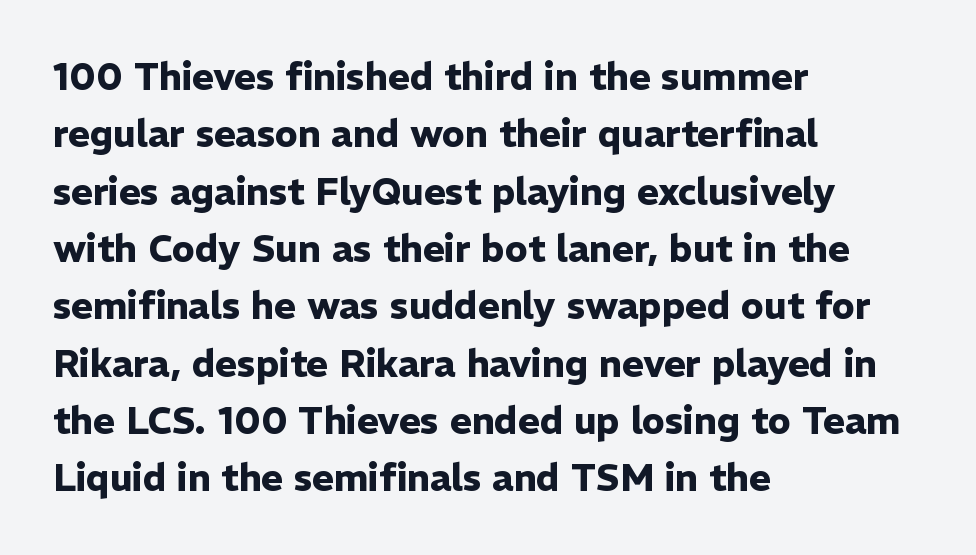
{"serif": "no", "italic": "no", "bold": "yes", "weight": "heavy", "width": "normal", "stroke_contrast": "low", "x_height": "medium", "monospaced": "no", "underline": "no", "align": "left", "line_spacing": "normal", "line_spacing_ratio": 1.55, "letter_spacing": "normal", "letter_spacing_em": 0.0, "glyph_px": 37}
